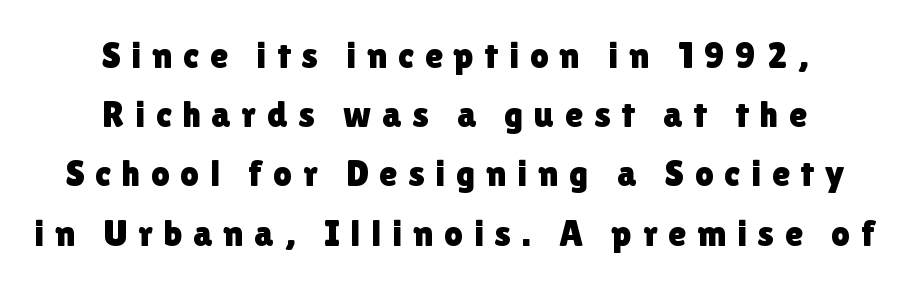
{"serif": "no", "italic": "no", "width": "normal", "x_height": "medium", "monospaced": "no", "underline": "no", "align": "center", "line_spacing": "normal", "line_spacing_ratio": 1.6, "letter_spacing": "wide", "letter_spacing_em": 0.29, "glyph_px": 37}
